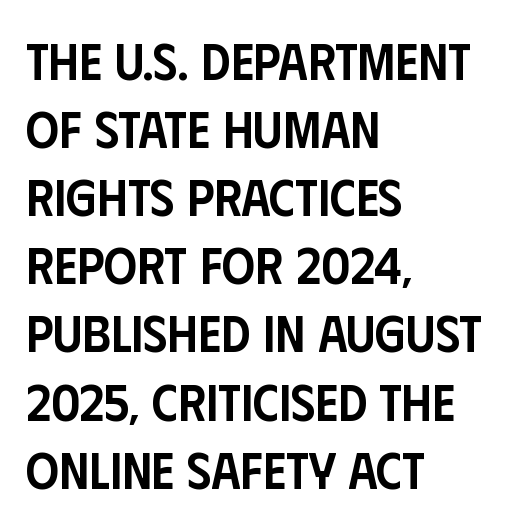
Q: Is the text bold? A: Semi-bold.
Q: Is the text italic (slanted)? A: No, it is upright.
Q: Is the typeface a serif or a sans-serif typeface? A: Sans-serif.
Q: Is the text underlined? A: No.
Q: How is the paragraph aligned? A: Left-aligned.
Q: Is the spacing between letters normal or unusually wide? A: Normal.
Q: Is the spacing between lines tight, normal or loose? A: Normal.
Q: Width (condensed, normal, or wide)? A: Condensed.
Q: Stroke contrast? A: Low.
Q: x-height? A: Large.
Q: Monospaced? A: No.
